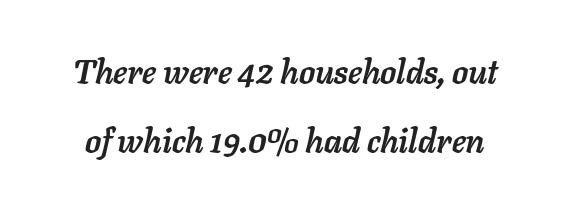
Q: Is the text bold? A: Yes.
Q: Is the text italic (slanted)? A: Yes, it leans right by about 11 degrees.
Q: Is the text underlined? A: No.
Q: Is the spacing between letters normal or unusually wide? A: Normal.
Q: Is the spacing between lines tight, normal or loose? A: Loose.
Q: Width (condensed, normal, or wide)? A: Normal.
Q: Stroke contrast? A: Low.
Q: x-height? A: Medium.
Q: Monospaced? A: No.
